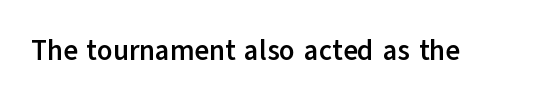
The image shows 28 px semibold sans-serif type, upright; set normal letter spacing, not underlined; low stroke contrast and a medium x-height.
